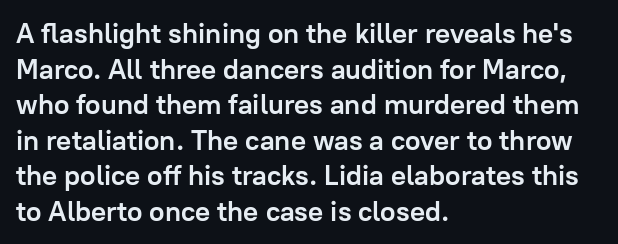
Q: Is the text bold? A: Yes.
Q: Is the text italic (slanted)? A: No, it is upright.
Q: Is the typeface a serif or a sans-serif typeface? A: Sans-serif.
Q: Is the text underlined? A: No.
Q: How is the paragraph aligned? A: Left-aligned.
Q: Is the spacing between letters normal or unusually wide? A: Normal.
Q: Is the spacing between lines tight, normal or loose? A: Normal.
Q: Width (condensed, normal, or wide)? A: Normal.
Q: Stroke contrast? A: Low.
Q: x-height? A: Medium.
Q: Monospaced? A: No.
